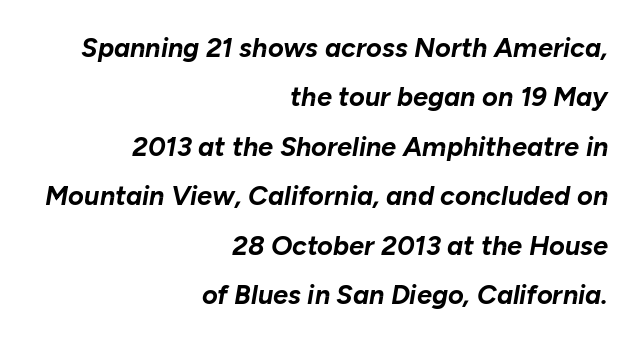
Any mark beneath the type? The region is blank. Yep, that's italic — everything's leaning. Leftover space on each line is placed entirely before the opening word. The strokes are fattened all the way to bold.
